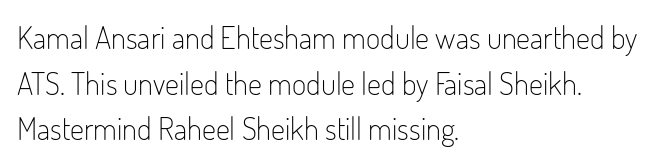
The image shows 31 px light, condensed sans-serif type, upright; set left-aligned, normal line spacing (1.47x), normal letter spacing, not underlined; low stroke contrast and a small x-height.
